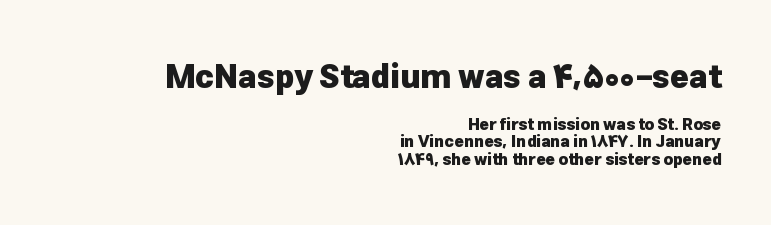
Q: Is the text bold? A: Yes.
Q: Is the text italic (slanted)? A: No, it is upright.
Q: Is the typeface a serif or a sans-serif typeface? A: Sans-serif.
Q: Is the text underlined? A: No.
Q: How is the paragraph aligned? A: Right-aligned.
Q: Is the spacing between letters normal or unusually wide? A: Normal.
Q: Is the spacing between lines tight, normal or loose? A: Tight.
Q: Which block of text is set in a larger size, the first (top) or the second (bottom)? A: The first (top) one.
Q: Width (condensed, normal, or wide)? A: Normal.
Q: Stroke contrast? A: Low.
Q: x-height? A: Medium.
Q: Monospaced? A: No.
